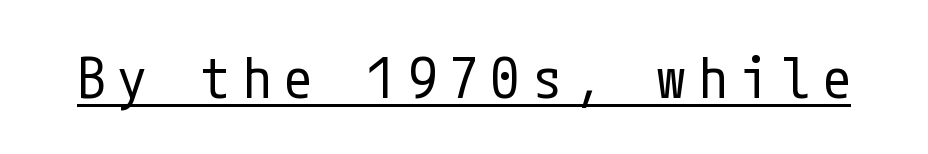
Q: Is the text bold? A: No.
Q: Is the text italic (slanted)? A: No, it is upright.
Q: Is the typeface a serif or a sans-serif typeface? A: Sans-serif.
Q: Is the text underlined? A: Yes.
Q: Is the spacing between letters normal or unusually wide? A: Unusually wide.
Q: Width (condensed, normal, or wide)? A: Condensed.
Q: Stroke contrast? A: Low.
Q: x-height? A: Medium.
